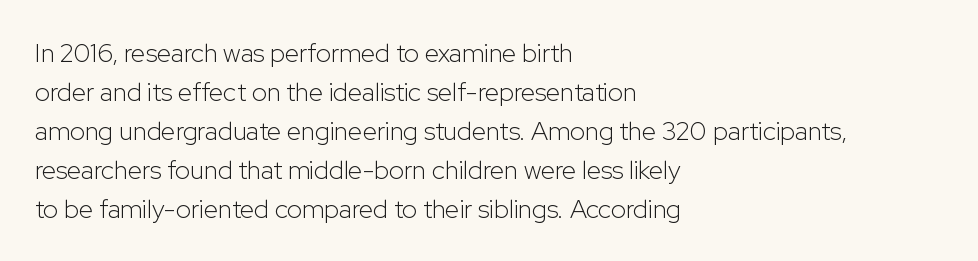
The image shows 26 px text type, upright; set left-aligned, normal line spacing (1.5x), normal letter spacing, not underlined.
